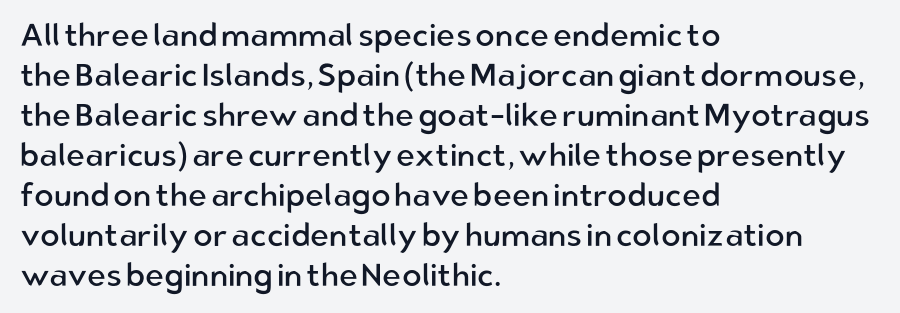
{"serif": "no", "italic": "no", "bold": "no", "weight": "regular", "width": "normal", "stroke_contrast": "low", "x_height": "medium", "monospaced": "no", "underline": "no", "align": "left", "line_spacing": "normal", "line_spacing_ratio": 1.25, "letter_spacing": "normal", "letter_spacing_em": 0.0, "glyph_px": 32}
